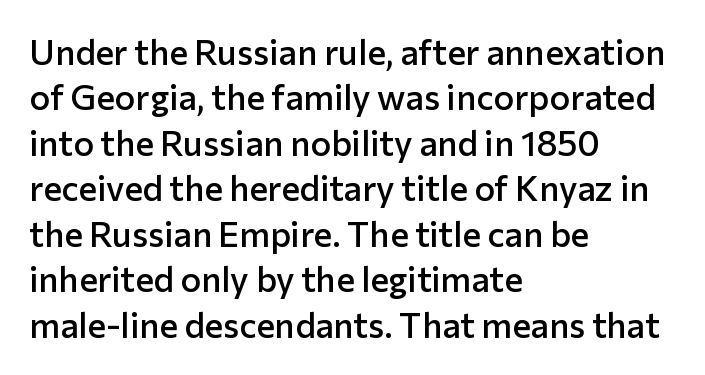
{"serif": "no", "italic": "no", "bold": "semi", "weight": "semibold", "width": "normal", "stroke_contrast": "low", "x_height": "medium", "monospaced": "no", "underline": "no", "align": "left", "line_spacing": "normal", "line_spacing_ratio": 1.3, "letter_spacing": "normal", "letter_spacing_em": 0.0, "glyph_px": 35}
